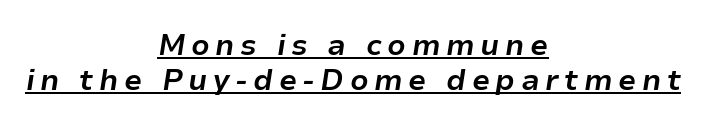
The image shows 29 px bold type, italic (leaning right); set centered, line spacing 1.2x, underlined; low stroke contrast and a medium x-height.
